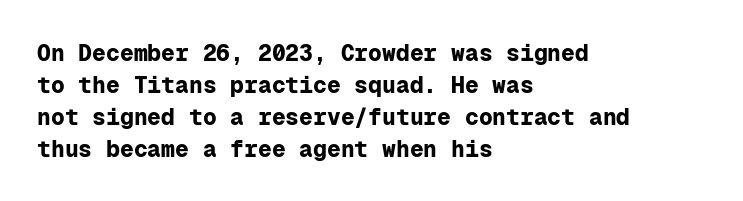
Q: Is the text bold? A: Yes.
Q: Is the text italic (slanted)? A: No, it is upright.
Q: Is the text underlined? A: No.
Q: How is the paragraph aligned? A: Left-aligned.
Q: Is the spacing between letters normal or unusually wide? A: Normal.
Q: Is the spacing between lines tight, normal or loose? A: Normal.
